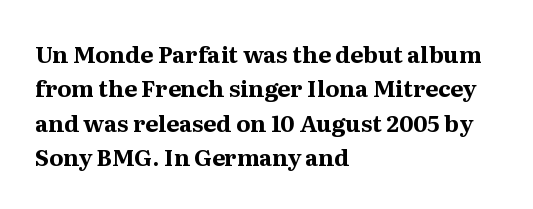
The image shows 23 px bold type, upright; set left-aligned, normal line spacing (1.49x), normal letter spacing, not underlined.
